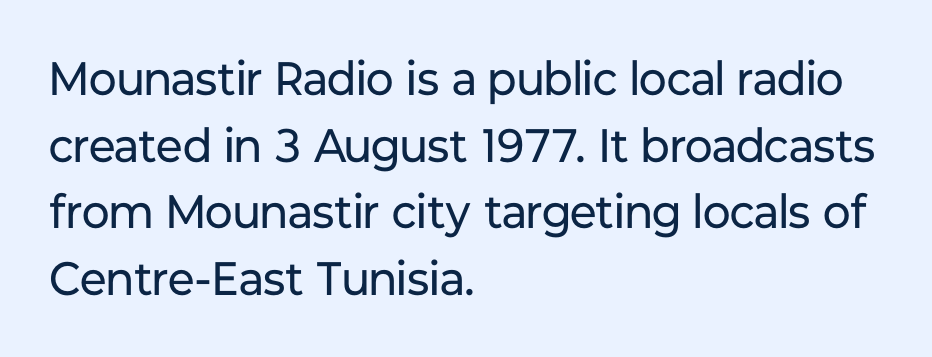
Q: Is the text bold? A: No.
Q: Is the text italic (slanted)? A: No, it is upright.
Q: Is the typeface a serif or a sans-serif typeface? A: Sans-serif.
Q: Is the text underlined? A: No.
Q: How is the paragraph aligned? A: Left-aligned.
Q: Is the spacing between letters normal or unusually wide? A: Normal.
Q: Is the spacing between lines tight, normal or loose? A: Normal.
Q: Width (condensed, normal, or wide)? A: Normal.
Q: Stroke contrast? A: Low.
Q: x-height? A: Medium.
Q: Monospaced? A: No.
